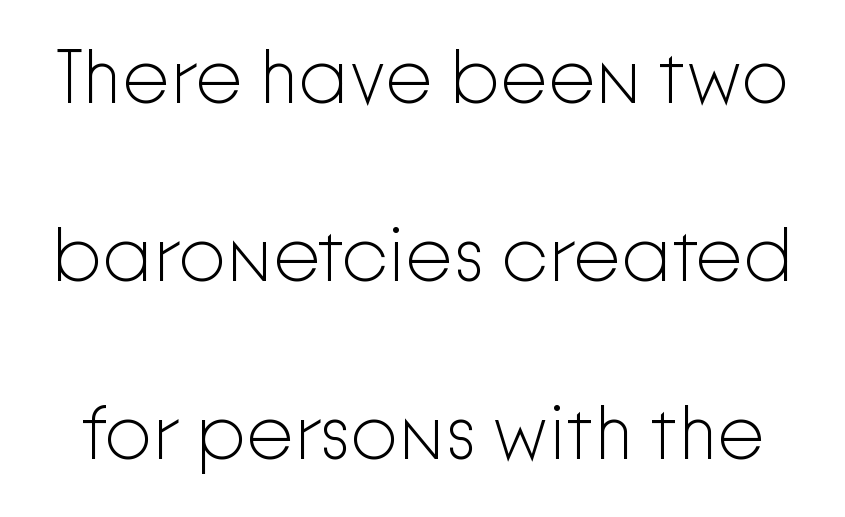
Posture: upright roman. Font category for this specimen: sans-serif. The space beneath each line is pristine and unruled. Whoever set this chose breathing room over compactness in the vertical rhythm.
